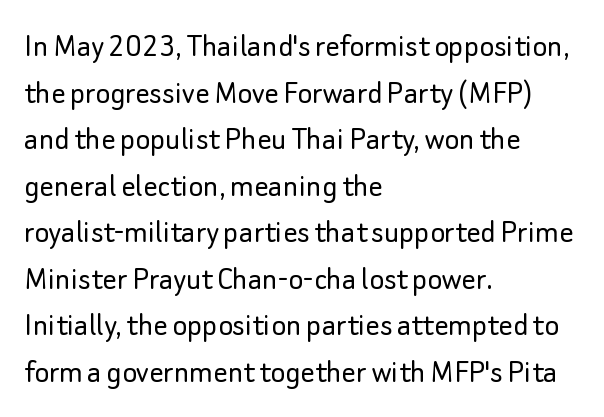
The image shows 35 px light sans-serif type, upright; set left-aligned, normal line spacing (1.33x), normal letter spacing, not underlined; low stroke contrast and a small x-height.
